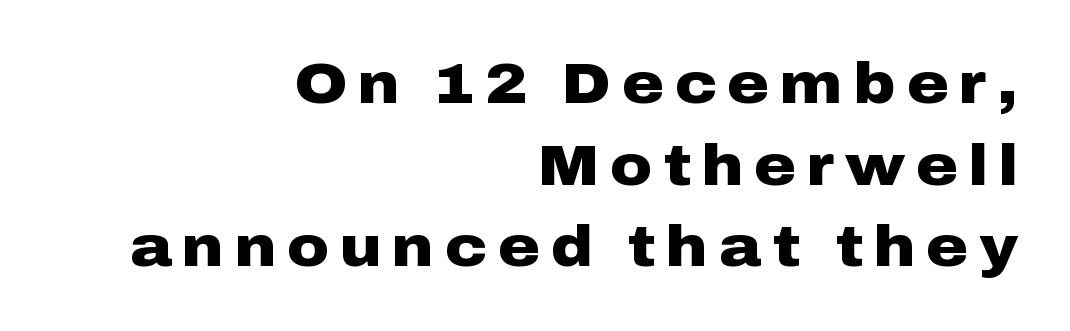
The image shows 57 px heavy, wide sans-serif type, upright; set right-aligned, normal line spacing (1.43x), not underlined; low stroke contrast and a medium x-height.
